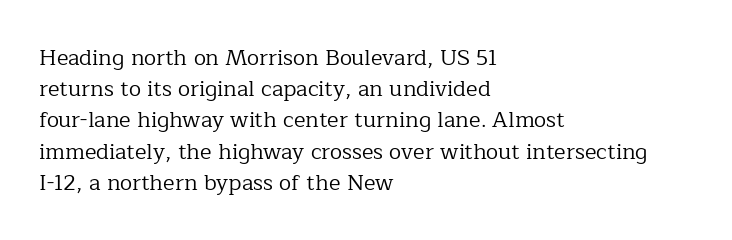
Q: Is the text bold? A: No.
Q: Is the text italic (slanted)? A: No, it is upright.
Q: Is the text underlined? A: No.
Q: How is the paragraph aligned? A: Left-aligned.
Q: Is the spacing between letters normal or unusually wide? A: Normal.
Q: Is the spacing between lines tight, normal or loose? A: Normal.
